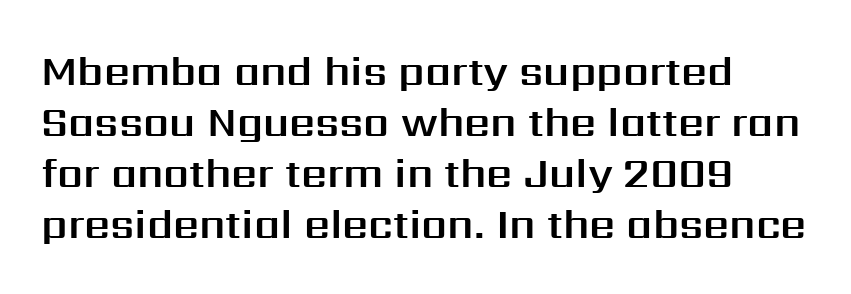
The image shows 41 px sans-serif type, upright; set line spacing 1.24x, normal letter spacing, not underlined; medium stroke contrast and a medium x-height.
